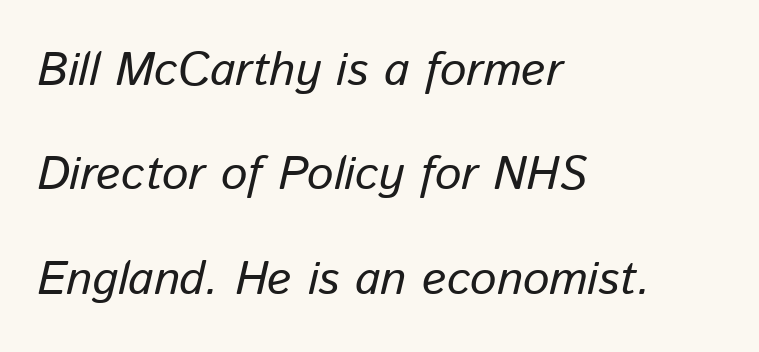
The image shows 47 px text type, italic (leaning right); set left-aligned, loose line spacing (2.22x), normal letter spacing, not underlined; low stroke contrast and a medium x-height.
